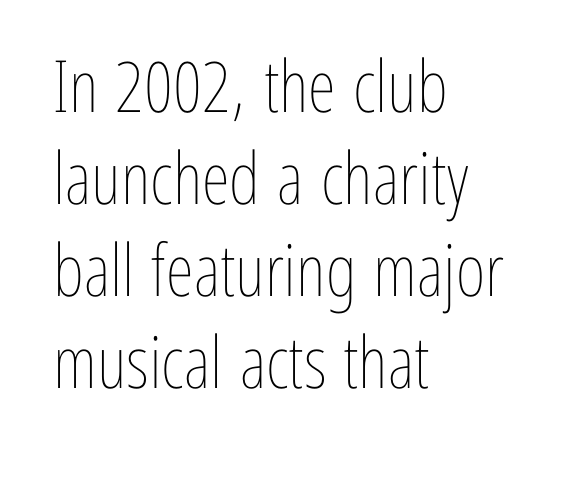
The space beneath each line is pristine and unruled. Nothing heavy about these letters — not bold at all. Alignment: flush left. Short note: letters normally spaced.
